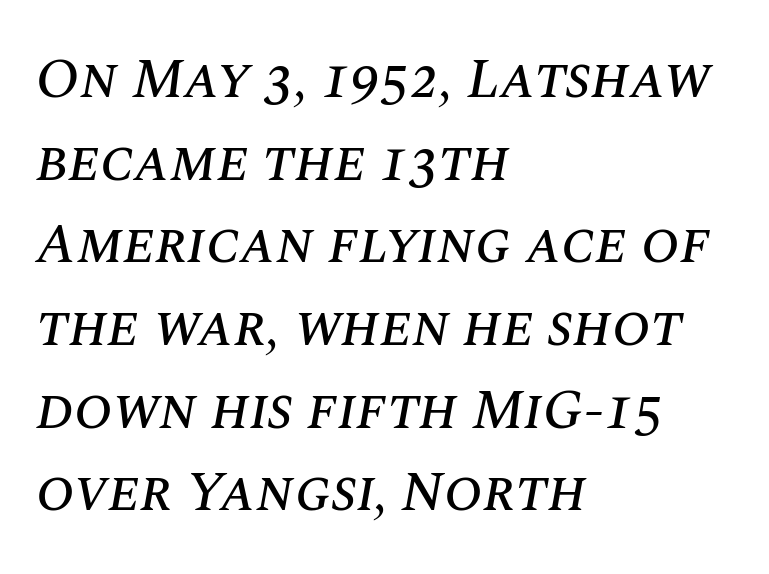
The image shows 57 px text type, italic (leaning right); set left-aligned, normal line spacing (1.45x), normal letter spacing, not underlined; medium stroke contrast and a large x-height.
